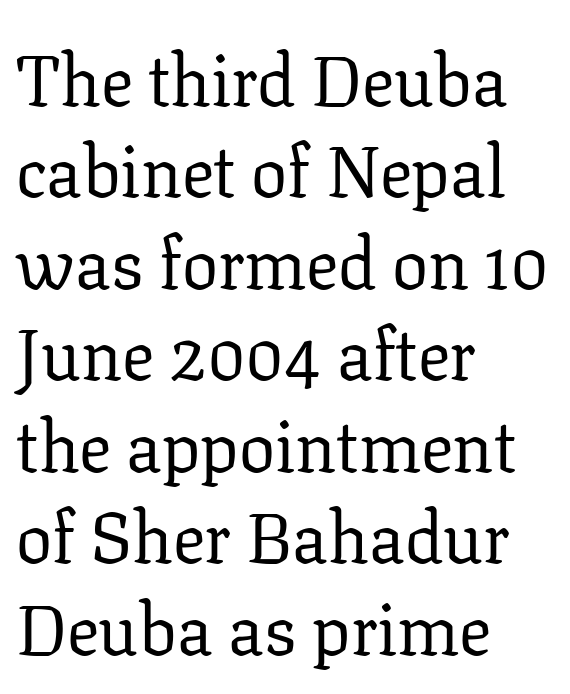
{"serif": "yes", "italic": "no", "bold": "no", "weight": "regular", "width": "normal", "stroke_contrast": "low", "x_height": "medium", "monospaced": "no", "underline": "no", "align": "left", "line_spacing": "normal", "line_spacing_ratio": 1.27, "letter_spacing": "normal", "letter_spacing_em": 0.0, "glyph_px": 72}
